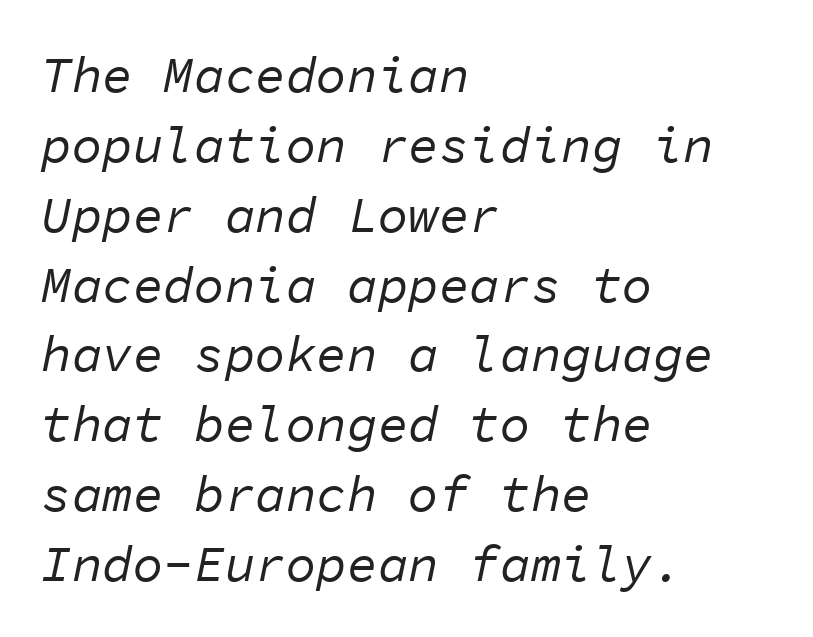
The passage shown is typed in a monospace face where columns stay perfectly aligned. Looking at the ascenders, they clearly lean. Students, observe: this is what conventionally led text looks like. These lines are set flush left with a ragged right edge.
